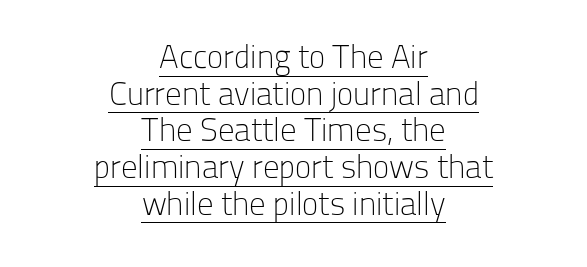
{"serif": "no", "italic": "no", "bold": "no", "weight": "light", "width": "normal", "stroke_contrast": "low", "x_height": "medium", "monospaced": "no", "underline": "yes", "align": "center", "line_spacing": "tight", "line_spacing_ratio": 1.11, "letter_spacing": "normal", "letter_spacing_em": 0.0, "glyph_px": 33}
